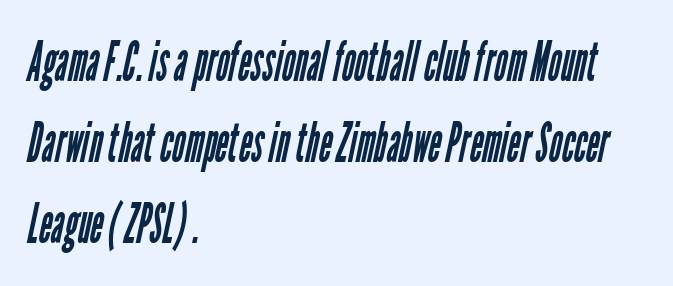
The image shows 55 px regular-weight, condensed sans-serif type; set left-aligned, normal line spacing (1.47x), normal letter spacing, not underlined; low stroke contrast and a medium x-height.
